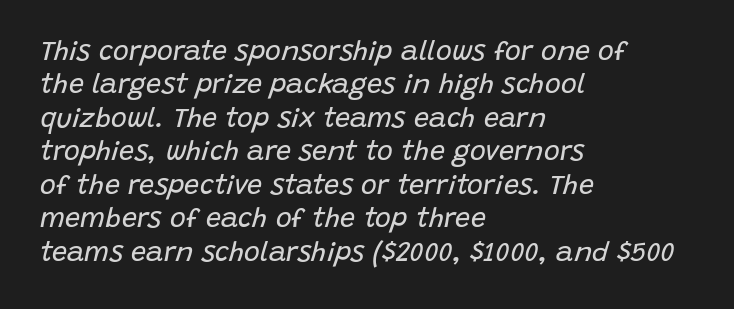
Q: Is the text bold? A: No.
Q: Is the text italic (slanted)? A: Yes, it leans right by about 15 degrees.
Q: Is the text underlined? A: No.
Q: How is the paragraph aligned? A: Left-aligned.
Q: Is the spacing between letters normal or unusually wide? A: Normal.
